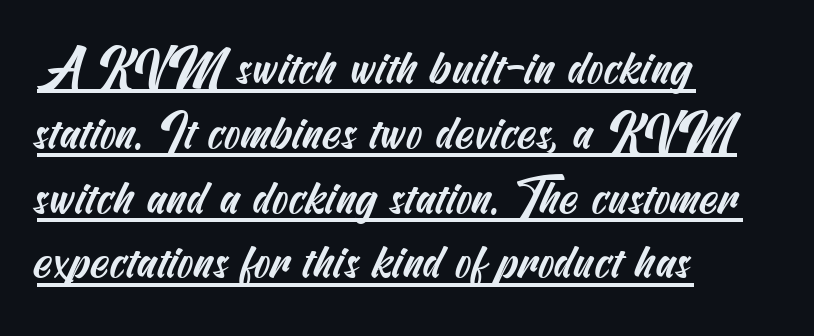
The image shows 48 px condensed sans-serif type; set left-aligned, normal line spacing (1.35x), normal letter spacing, underlined; medium stroke contrast and a small x-height.
